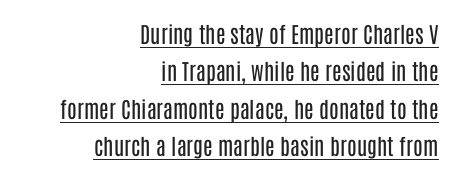
These lines sit exactly where default settings would place them. Every stem runs plumb, perpendicular to the baseline. Here the glyphs are tracked normally, forming tight word shapes. What decoration does the sample have? An underline. Line endings align vertically; line beginnings do not.
